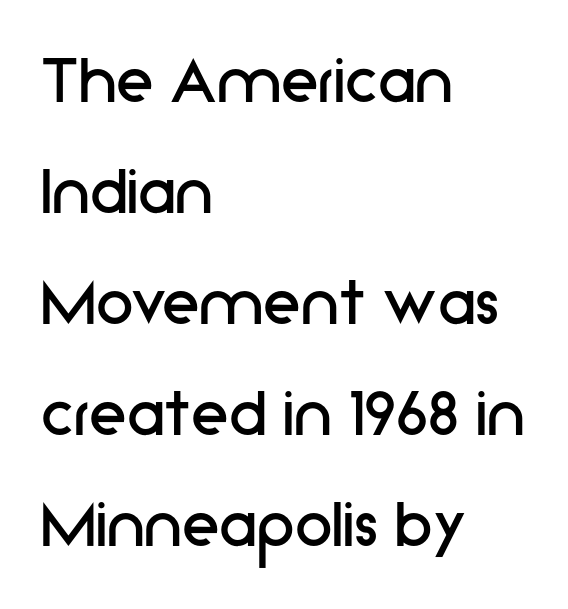
Q: Is the text bold? A: No.
Q: Is the text italic (slanted)? A: No, it is upright.
Q: Is the typeface a serif or a sans-serif typeface? A: Sans-serif.
Q: Is the text underlined? A: No.
Q: How is the paragraph aligned? A: Left-aligned.
Q: Is the spacing between letters normal or unusually wide? A: Normal.
Q: Is the spacing between lines tight, normal or loose? A: Normal.
Q: Width (condensed, normal, or wide)? A: Normal.
Q: Stroke contrast? A: Low.
Q: x-height? A: Medium.
Q: Monospaced? A: No.
